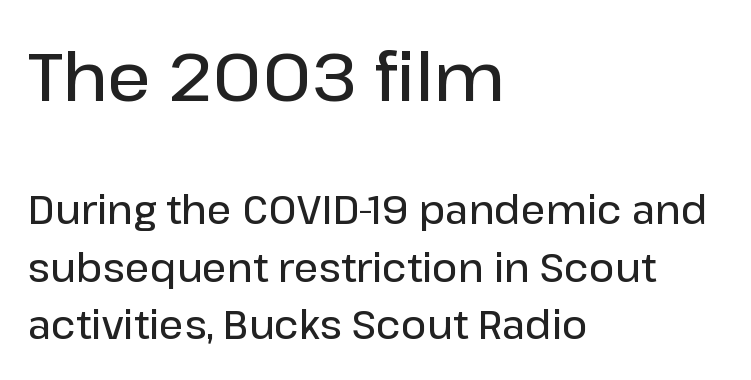
Summary of weight: moderately heavy, a semibold. You can tell it's not italic because the verticals are truly vertical. Left-aligned paragraph, ragged on the right. Two sizes are in play, and the larger belongs to the first block. The space beneath each line is pristine and unruled.
